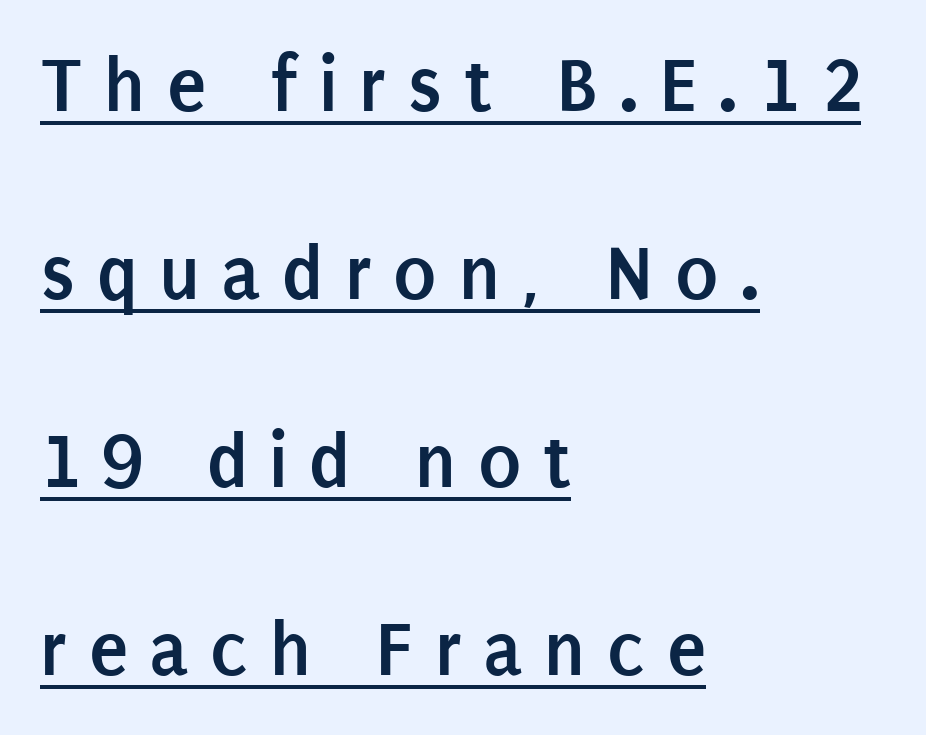
The image shows 80 px semibold, condensed sans-serif type, upright; set left-aligned, loose line spacing (2.35x), unusually wide letter spacing (+0.27 em), underlined; low stroke contrast and a large x-height.
